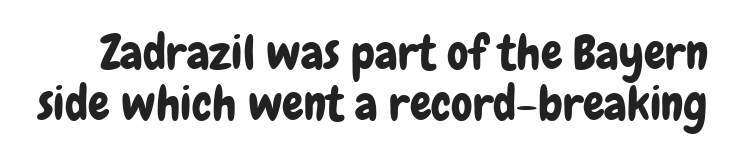
The image shows 48 px condensed sans-serif type, upright; set tight line spacing (1.07x), normal letter spacing, not underlined; low stroke contrast and a medium x-height.
